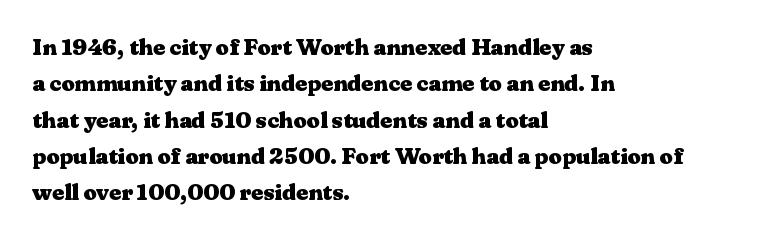
The text block is weighted toward the left margin, trailing off unevenly rightward. These lines carry a lot of weight — the face is fully bold. The letters stand upright; this is a roman face. Each row of text sits above clean, open space. This rendering leaves character spacing at its baseline value.
